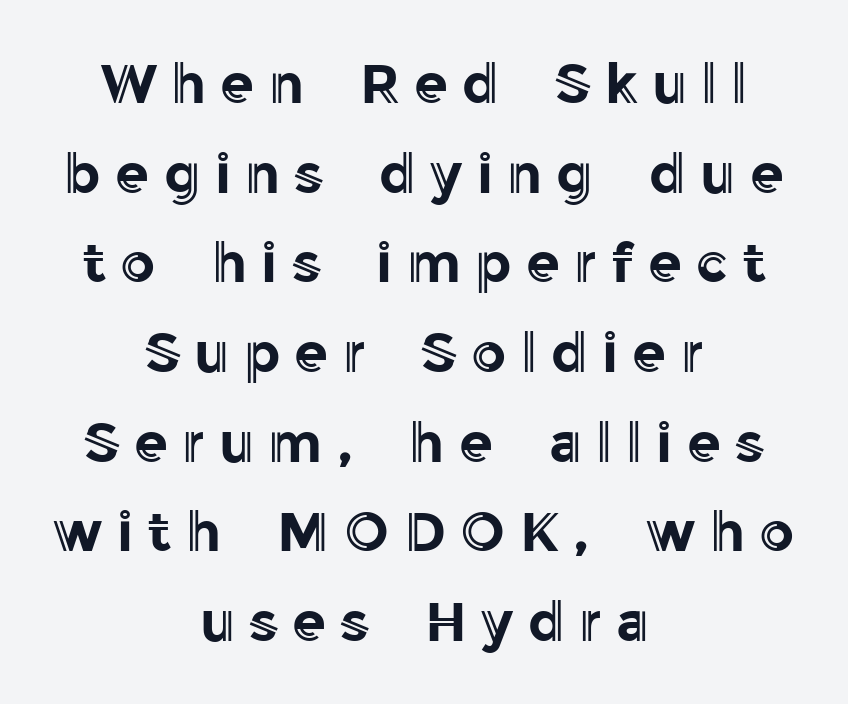
{"italic": "no", "width": "normal", "x_height": "medium", "monospaced": "no", "underline": "no", "align": "center", "line_spacing": "normal", "line_spacing_ratio": 1.63, "letter_spacing": "wide", "letter_spacing_em": 0.26, "glyph_px": 55}
